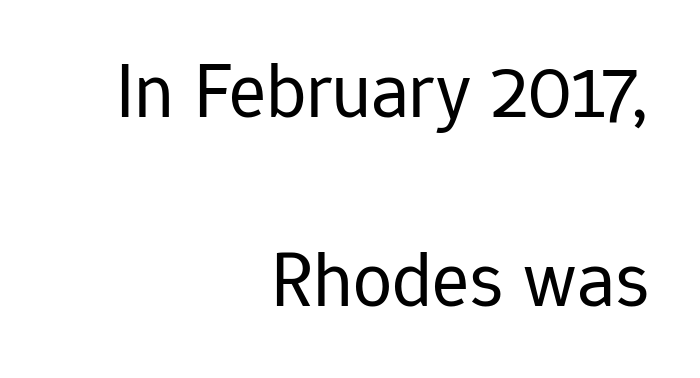
The image shows 78 px regular-weight sans-serif type, upright; set right-aligned, loose line spacing (2.42x), normal letter spacing, not underlined; low stroke contrast and a medium x-height.
